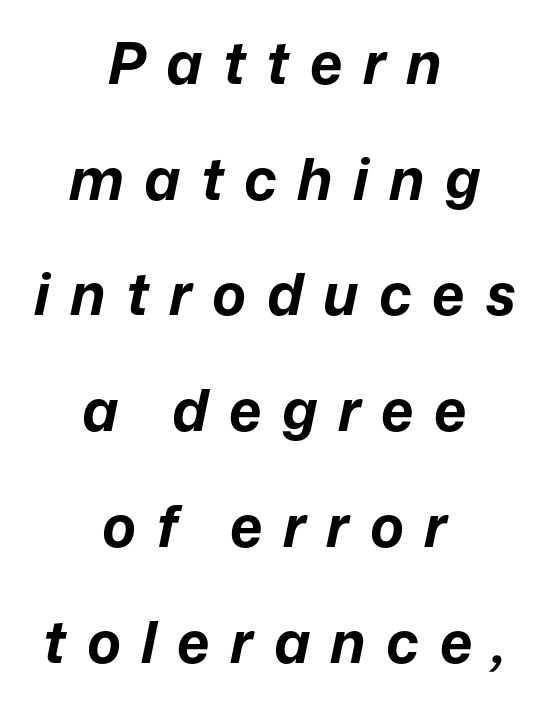
The letters are spread apart with noticeably loose tracking. The block of text is sparse from top to bottom, with ample space between rows. The text carries the slant typical of an italic or oblique font. Alignment: centered.
